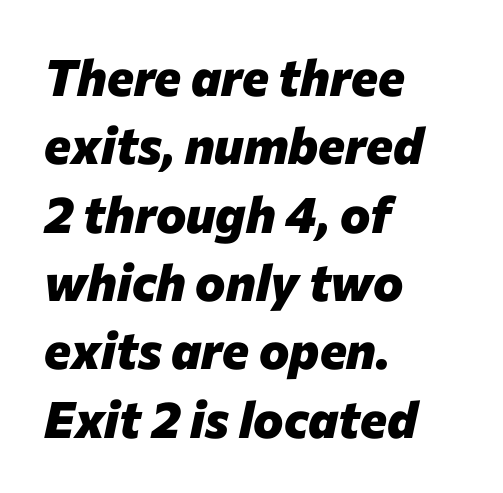
A bare baseline throughout the passage. Emphasis-style slanted type is in use. Observe the ordinary spacing: letters are neighbours, not strangers. The lines are quadded left.
